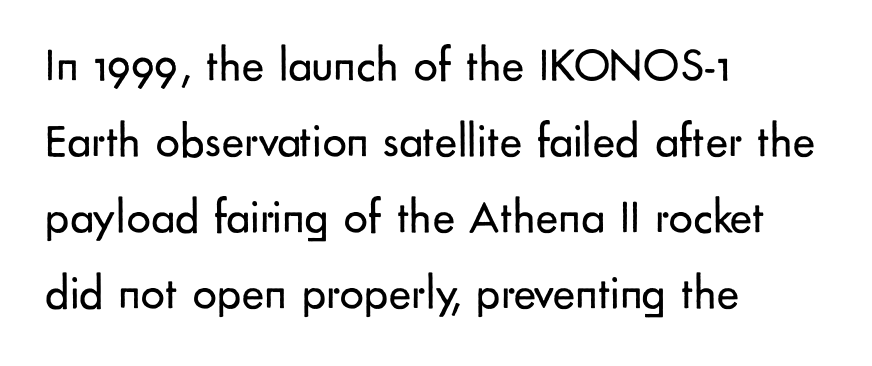
Each letter's strokes conclude bluntly, with no projecting serifs. Horizontal bands of white between lines are of average thickness. The letterforms sit at book weight or below. Only glyphs here, with clear space below each row. Is the block centered? No — it sits flush against the left margin. The type is set solid horizontally, with unmodified tracking.
